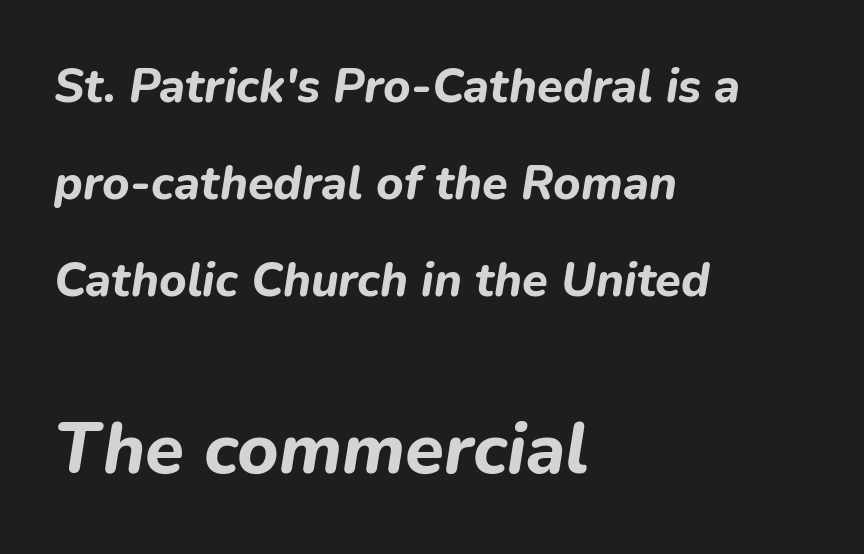
Style check: oblique. Left-aligned paragraph, ragged on the right. Varying glyph widths throughout — classic text-font behaviour. The zone under the glyphs is completely vacant.
